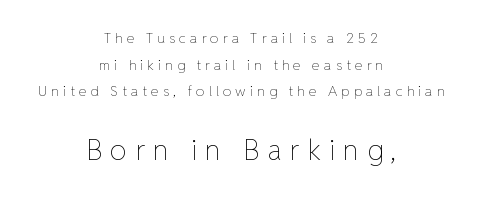
{"italic": "no", "bold": "no", "weight": "thin", "width": "normal", "stroke_contrast": "low", "x_height": "medium", "monospaced": "no", "underline": "no", "align": "center", "line_spacing": "loose", "line_spacing_ratio": 1.91, "letter_spacing": "wide", "letter_spacing_em": 0.29, "larger_block": "second", "size_ratio": 2.0, "glyph_px": 28}
